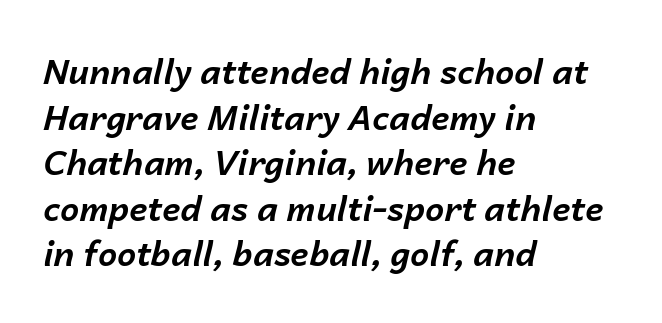
The image shows 34 px bold type, italic (leaning right); set left-aligned, normal line spacing (1.34x), normal letter spacing, not underlined; low stroke contrast and a medium x-height.
